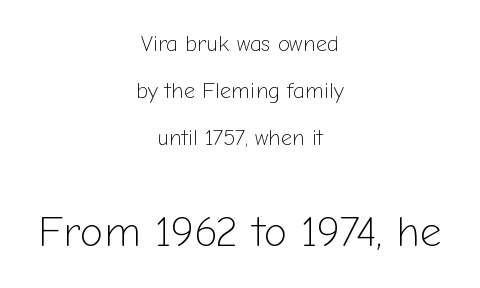
The line texture is even and compact thanks to regular tracking. Vertical spacing — loose. The typesetting does not lean heavy: it is not bold. Visually, the bottom section dominates because its glyphs are scaled up.
